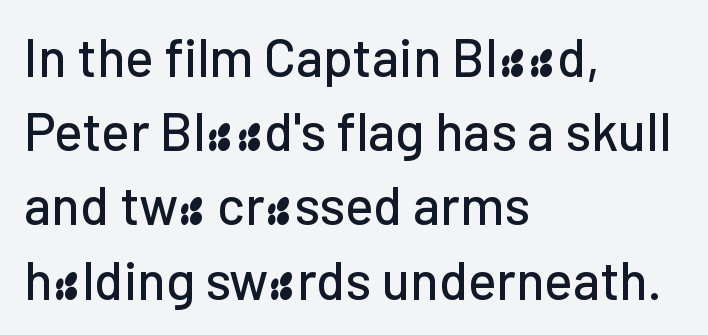
The image shows 53 px sans-serif type, upright; set left-aligned, normal line spacing (1.4x), normal letter spacing, not underlined; low stroke contrast and a medium x-height.
